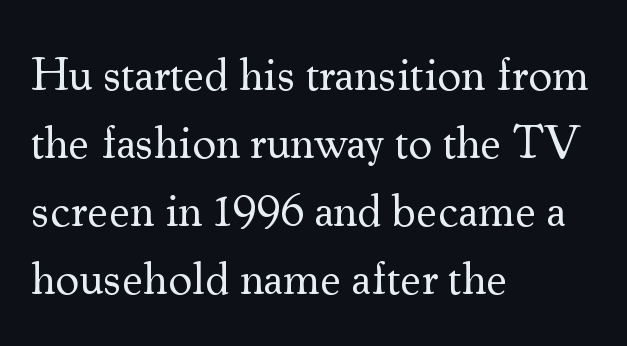
The image shows 47 px regular-weight serif type, upright; set left-aligned, normal line spacing (1.45x), normal letter spacing, not underlined; medium stroke contrast and a small x-height.
